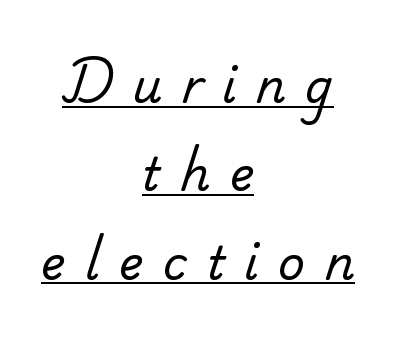
The image shows 46 px regular-weight serif type; set centered, loose line spacing (1.92x), unusually wide letter spacing (+0.43 em), underlined; low stroke contrast and a small x-height.
